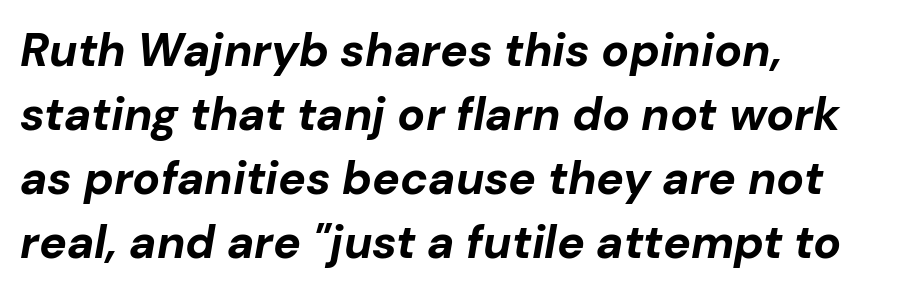
The image shows 46 px bold type, italic (leaning right); set left-aligned, normal line spacing (1.39x), normal letter spacing, not underlined; low stroke contrast and a medium x-height.
